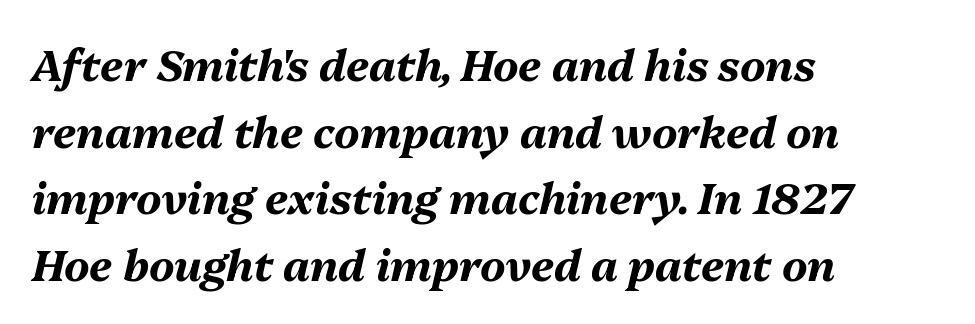
Reading down the block, your eye returns to a fixed left position each line. Clear beneath every line of the passage. You can tell it's italic because the verticals aren't actually vertical. How would I describe the line gaps? Plain and ordinary.
